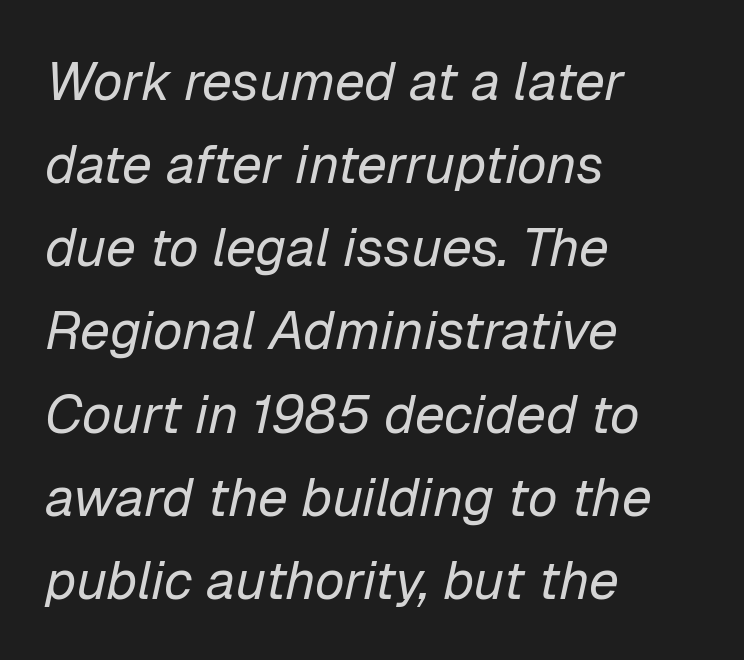
{"italic": "yes", "lean": "right", "slant_degrees": 12, "bold": "no", "weight": "regular", "width": "normal", "stroke_contrast": "low", "x_height": "medium", "monospaced": "no", "underline": "no", "align": "left", "line_spacing": "normal", "line_spacing_ratio": 1.54, "letter_spacing": "normal", "letter_spacing_em": 0.0, "glyph_px": 54}
